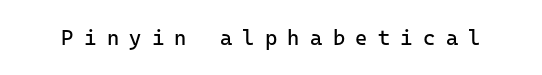
{"italic": "no", "bold": "no", "underline": "no", "letter_spacing": "wide", "letter_spacing_em": 0.49, "glyph_px": 21}
